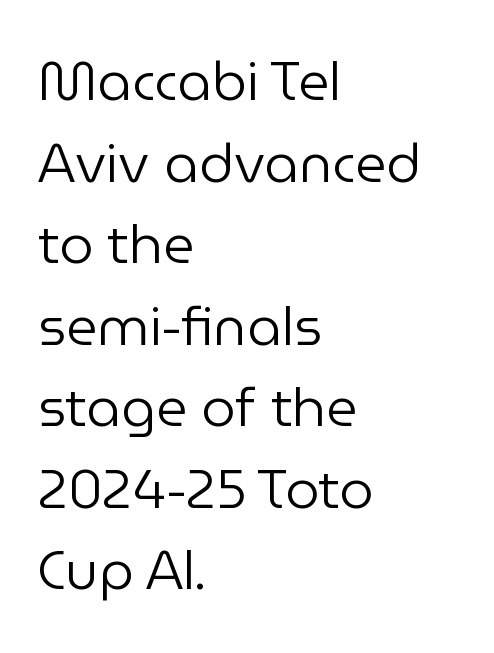
Q: Is the text bold? A: No.
Q: Is the text italic (slanted)? A: No, it is upright.
Q: Is the typeface a serif or a sans-serif typeface? A: Sans-serif.
Q: Is the text underlined? A: No.
Q: How is the paragraph aligned? A: Left-aligned.
Q: Is the spacing between letters normal or unusually wide? A: Normal.
Q: Is the spacing between lines tight, normal or loose? A: Normal.
Q: Width (condensed, normal, or wide)? A: Normal.
Q: Stroke contrast? A: Low.
Q: x-height? A: Medium.
Q: Monospaced? A: No.
